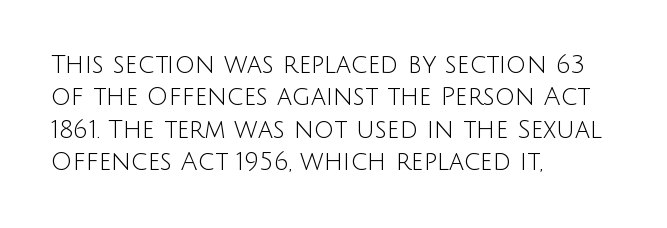
The image shows 25 px text type, upright; set left-aligned, normal line spacing (1.3x), normal letter spacing, not underlined.
